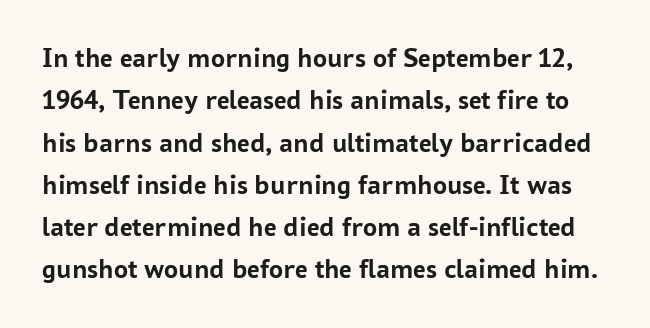
{"serif": "no", "italic": "no", "bold": "yes", "weight": "semibold", "width": "normal", "stroke_contrast": "low", "x_height": "medium", "monospaced": "no", "underline": "no", "line_spacing": "normal", "line_spacing_ratio": 1.51, "letter_spacing": "normal", "letter_spacing_em": 0.0, "glyph_px": 28}
